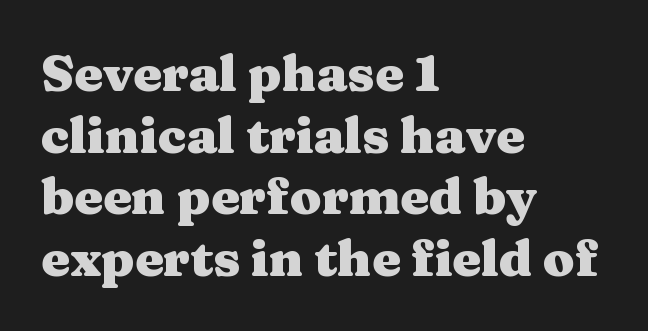
Q: Is the text bold? A: Yes.
Q: Is the text italic (slanted)? A: No, it is upright.
Q: Is the typeface a serif or a sans-serif typeface? A: Serif.
Q: Is the text underlined? A: No.
Q: How is the paragraph aligned? A: Left-aligned.
Q: Is the spacing between letters normal or unusually wide? A: Normal.
Q: Width (condensed, normal, or wide)? A: Wide.
Q: Stroke contrast? A: Medium.
Q: x-height? A: Medium.
Q: Monospaced? A: No.
